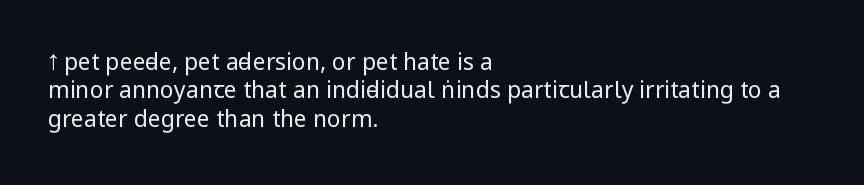
Q: Is the text bold? A: No.
Q: Is the text italic (slanted)? A: No, it is upright.
Q: Is the text underlined? A: No.
Q: How is the paragraph aligned? A: Left-aligned.
Q: Is the spacing between letters normal or unusually wide? A: Normal.
